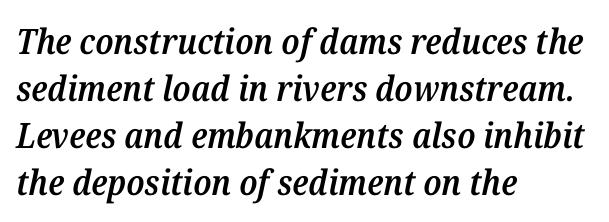
{"serif": "yes", "italic": "yes", "lean": "right", "slant_degrees": 12, "bold": "semi", "weight": "semibold", "width": "normal", "stroke_contrast": "medium", "x_height": "medium", "monospaced": "no", "underline": "no", "align": "left", "line_spacing": "normal", "line_spacing_ratio": 1.34, "letter_spacing": "normal", "letter_spacing_em": 0.0, "glyph_px": 35}
